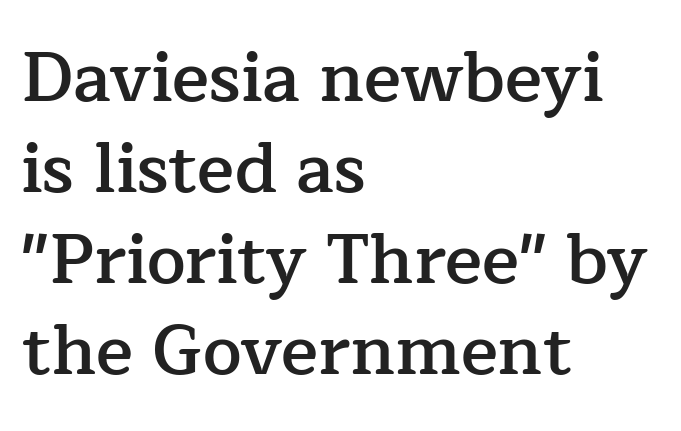
{"serif": "yes", "italic": "no", "bold": "semi", "weight": "semibold", "width": "normal", "stroke_contrast": "low", "x_height": "medium", "monospaced": "no", "underline": "no", "align": "left", "line_spacing": "normal", "line_spacing_ratio": 1.32, "letter_spacing": "normal", "letter_spacing_em": 0.0, "glyph_px": 69}
